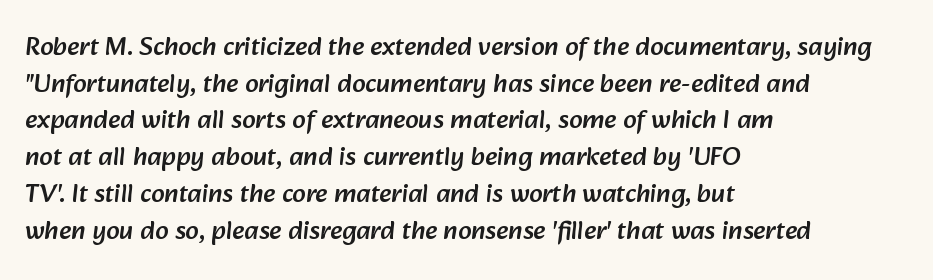
The image shows 27 px text type; set left-aligned, normal line spacing (1.36x), normal letter spacing, not underlined.
